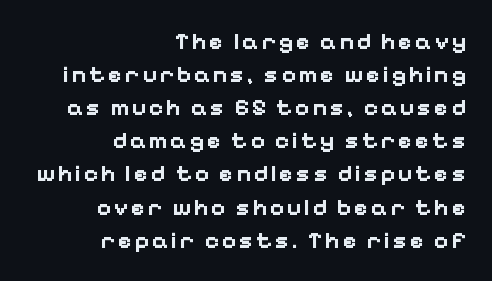
{"italic": "no", "bold": "yes", "underline": "no", "align": "right", "line_spacing": "normal", "line_spacing_ratio": 1.38, "glyph_px": 24}
